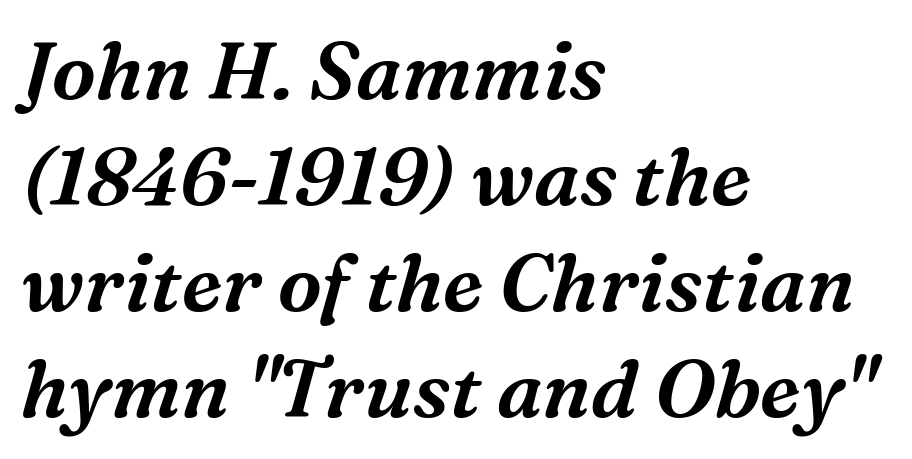
The image shows 79 px serif type, italic (leaning right); set left-aligned, normal line spacing (1.34x), normal letter spacing, not underlined; medium stroke contrast and a medium x-height.
